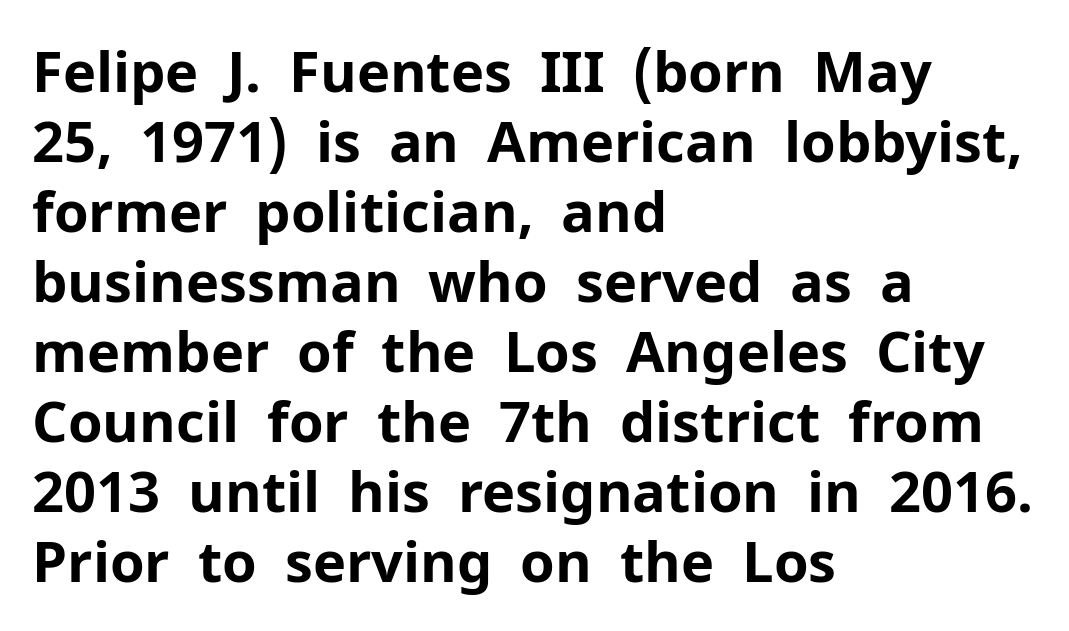
The letters stand upright; this is a roman face. The face used here is rendered with its standard letterfit. Regarding leading, the lines here are spaced in the standard way. Clear beneath every line of the passage. Think of a printed novel: that variable character pitch is what you see here. This sample uses a sans-serif face.
